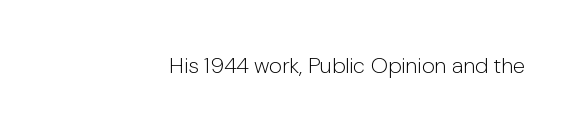
Q: Is the text bold? A: No.
Q: Is the text italic (slanted)? A: No, it is upright.
Q: Is the text underlined? A: No.
Q: Is the spacing between letters normal or unusually wide? A: Normal.
